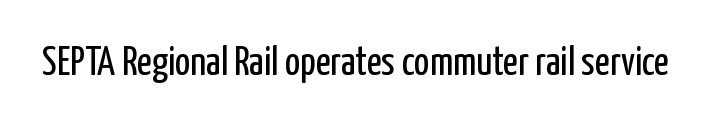
I'd call this a sans setting — the letters go barefoot. Counters stay open thanks to moderate or lighter strokes. Is this a fixed-width face? No — the glyphs have proportional, varying widths. Honestly, there is no underline to notice here at all.
